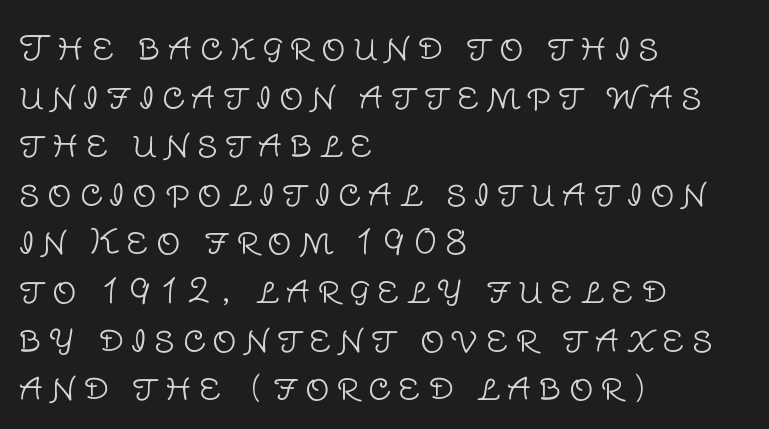
{"serif": "no", "bold": "no", "weight": "light", "width": "normal", "stroke_contrast": "low", "x_height": "large", "monospaced": "no", "underline": "no", "align": "left", "line_spacing": "normal", "line_spacing_ratio": 1.43, "letter_spacing": "wide", "letter_spacing_em": 0.22, "glyph_px": 34}
